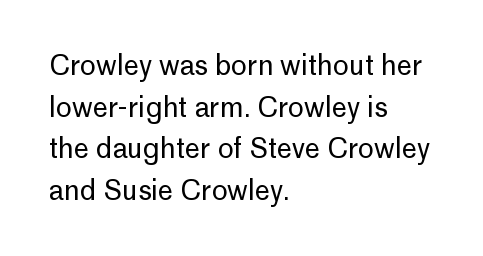
Q: Is the text bold? A: No.
Q: Is the text italic (slanted)? A: No, it is upright.
Q: Is the text underlined? A: No.
Q: How is the paragraph aligned? A: Left-aligned.
Q: Is the spacing between letters normal or unusually wide? A: Normal.
Q: Is the spacing between lines tight, normal or loose? A: Normal.
